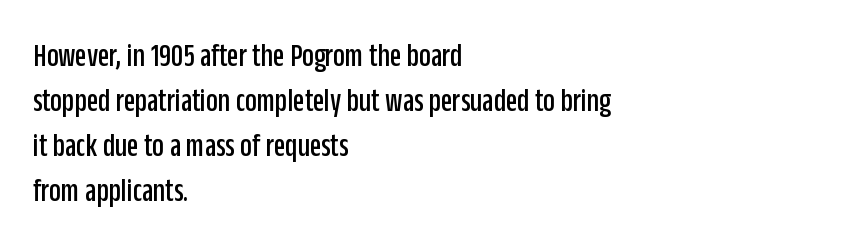
What's the leading like? Ordinary, nothing unusual. Visually the block forms a straight wall on the left and a jagged coastline on the right. The words here are not underlined. Nope, not italic — everything's standing straight. The rendering shows plain stroke endings on the letterforms — a sans-serif design.
